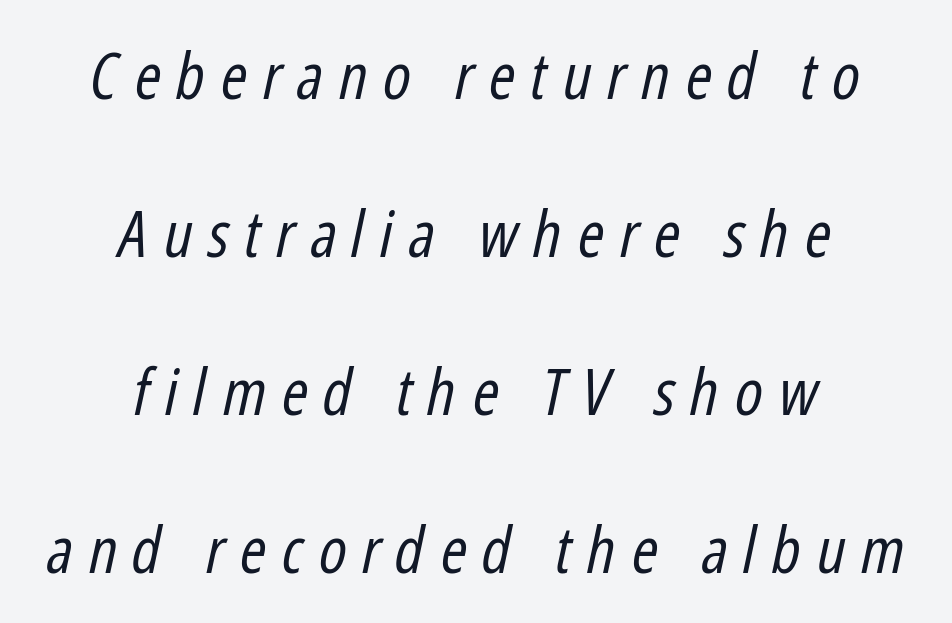
{"italic": "yes", "lean": "right", "slant_degrees": 12, "bold": "no", "weight": "regular", "width": "condensed", "stroke_contrast": "low", "x_height": "medium", "monospaced": "no", "underline": "no", "align": "center", "line_spacing": "loose", "line_spacing_ratio": 2.47, "letter_spacing": "wide", "letter_spacing_em": 0.24, "glyph_px": 64}
